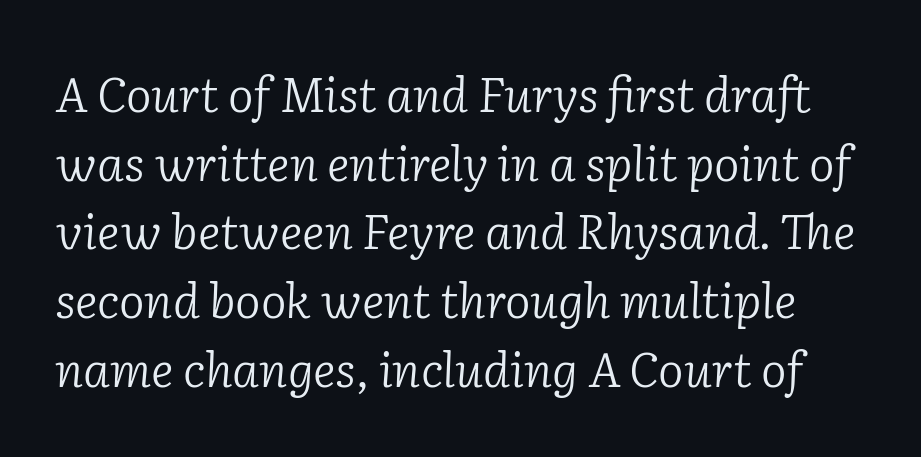
Quick note: italic. Leading: standard. Yep, those are serifs on the letters. Compared with a typical body face, this is equally light or lighter still. Varying glyph widths throughout — classic text-font behaviour.
